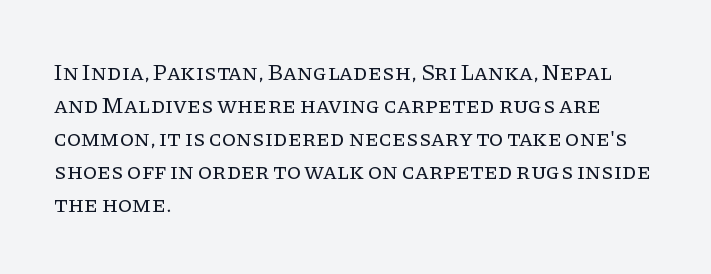
{"italic": "no", "bold": "no", "underline": "no", "align": "left", "line_spacing": "normal", "line_spacing_ratio": 1.43, "letter_spacing": "normal", "letter_spacing_em": 0.0, "glyph_px": 23}
